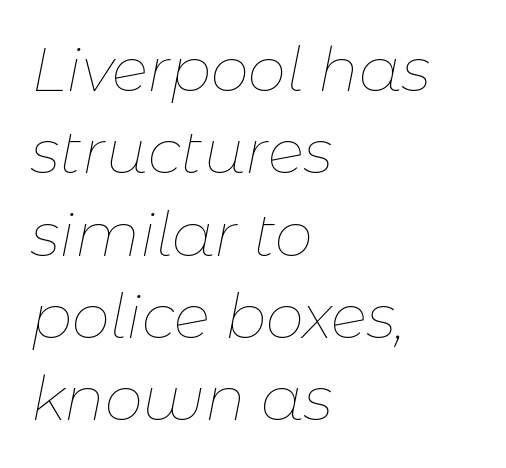
Q: Is the text bold? A: No.
Q: Is the text italic (slanted)? A: Yes, it leans right by about 11 degrees.
Q: Is the text underlined? A: No.
Q: How is the paragraph aligned? A: Left-aligned.
Q: Is the spacing between letters normal or unusually wide? A: Normal.
Q: Is the spacing between lines tight, normal or loose? A: Normal.
Q: Width (condensed, normal, or wide)? A: Normal.
Q: Stroke contrast? A: Low.
Q: x-height? A: Medium.
Q: Monospaced? A: No.
